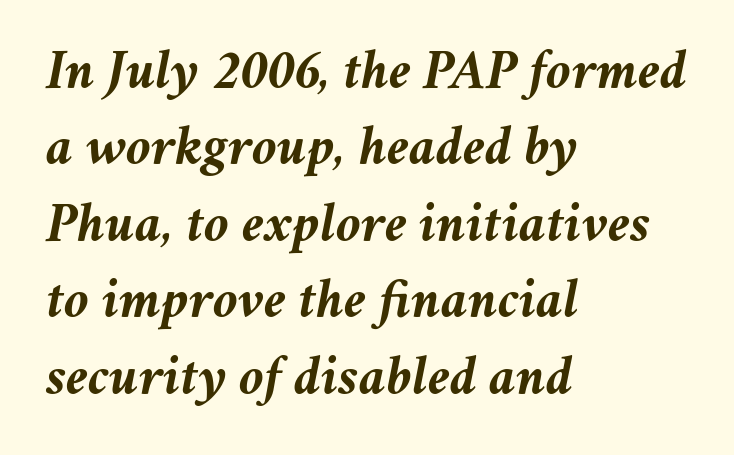
Q: Is the text bold? A: Yes.
Q: Is the text italic (slanted)? A: Yes, it leans right by about 11 degrees.
Q: Is the text underlined? A: No.
Q: How is the paragraph aligned? A: Left-aligned.
Q: Is the spacing between letters normal or unusually wide? A: Normal.
Q: Is the spacing between lines tight, normal or loose? A: Normal.
Q: Width (condensed, normal, or wide)? A: Normal.
Q: Stroke contrast? A: Medium.
Q: x-height? A: Medium.
Q: Monospaced? A: No.
